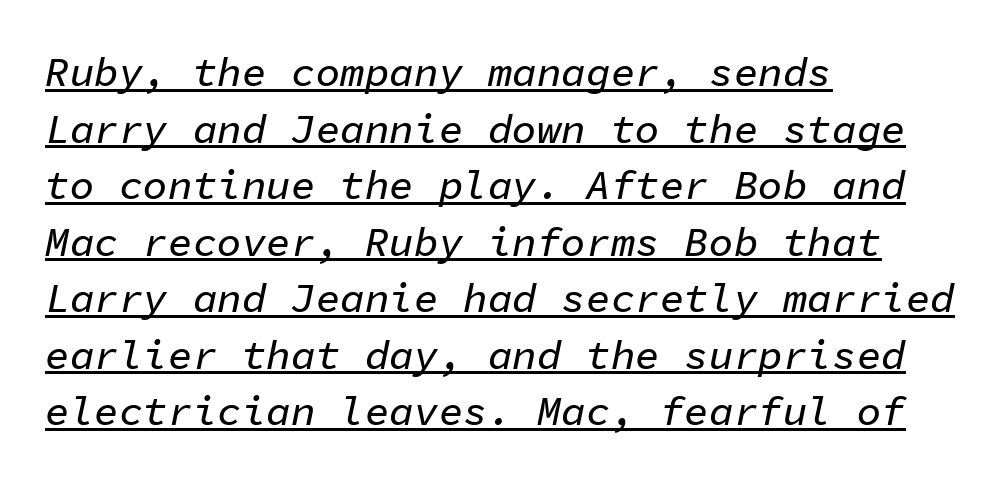
The image shows 41 px text type, italic (leaning right), monospaced; set left-aligned, normal line spacing (1.38x), normal letter spacing, underlined; low stroke contrast and a medium x-height.
